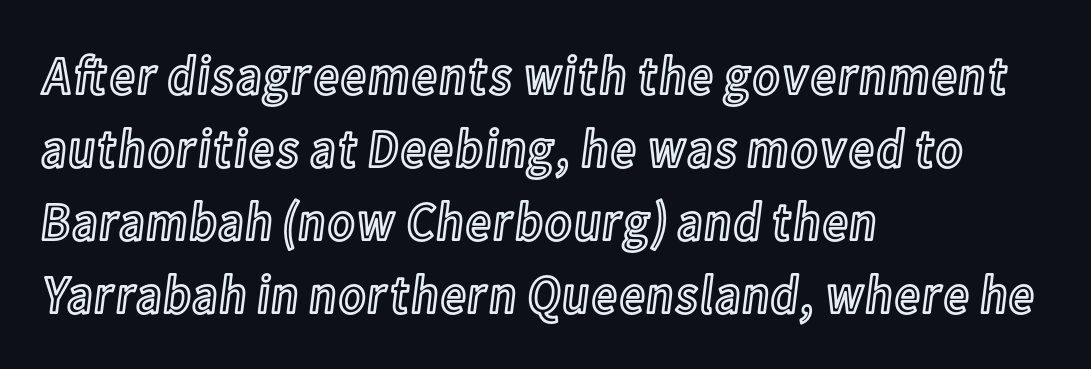
You could not count columns in this text — the font is proportionally spaced. A student would call this left alignment; a typographer would say flush left, rag right. The baseline area is clear. These lines sit exactly where default settings would place them. Students, note that the glyphs here touch the page at normal intervals.
